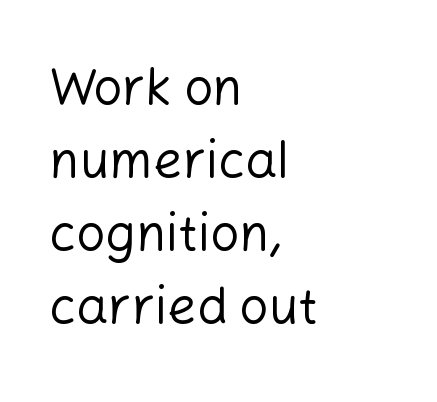
{"serif": "no", "italic": "no", "bold": "no", "weight": "regular", "width": "normal", "stroke_contrast": "low", "x_height": "medium", "monospaced": "no", "underline": "no", "align": "left", "line_spacing": "normal", "line_spacing_ratio": 1.43, "letter_spacing": "normal", "letter_spacing_em": 0.0, "glyph_px": 51}
